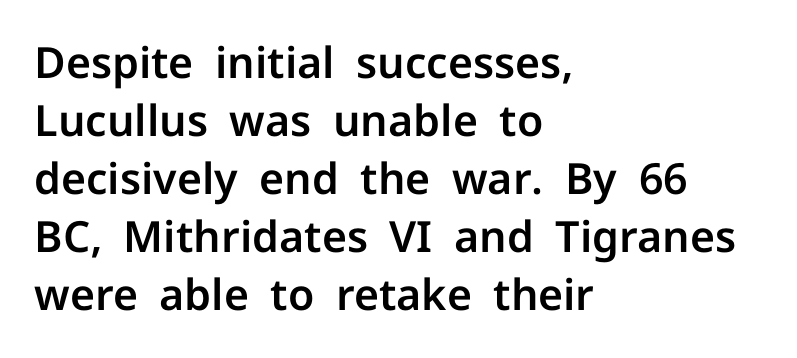
{"serif": "no", "italic": "no", "width": "normal", "stroke_contrast": "low", "x_height": "medium", "monospaced": "no", "underline": "no", "align": "left", "line_spacing": "normal", "line_spacing_ratio": 1.35, "letter_spacing": "normal", "letter_spacing_em": 0.0, "glyph_px": 43}
